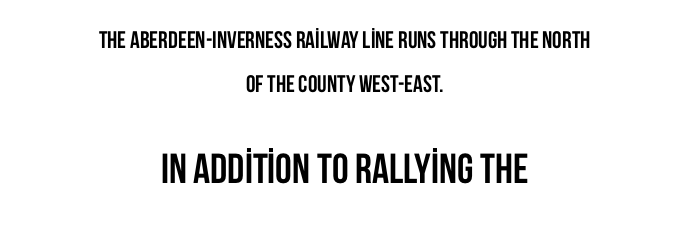
{"serif": "no", "italic": "no", "bold": "yes", "weight": "semibold", "width": "condensed", "stroke_contrast": "low", "x_height": "large", "monospaced": "no", "underline": "no", "align": "center", "line_spacing_ratio": 1.83, "letter_spacing": "normal", "letter_spacing_em": 0.0, "larger_block": "second", "size_ratio": 1.75, "glyph_px": 42}
